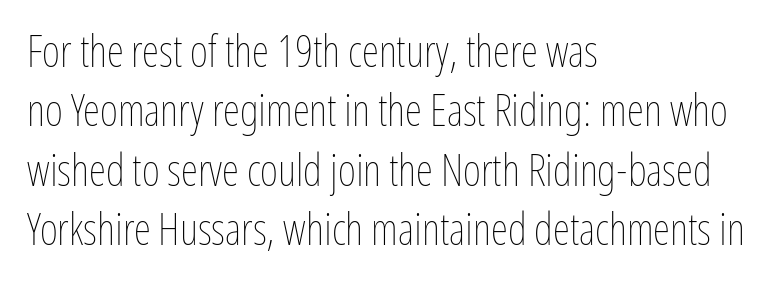
Descenders hang freely into open space. The passage shown stacks its lines at a standard gap. Caption: multi-line text, flush left, ragged right. Think of a printed novel: that variable character pitch is what you see here. Weight: not bold — regular or lighter. The letters stand straight up with perfectly vertical stems.
